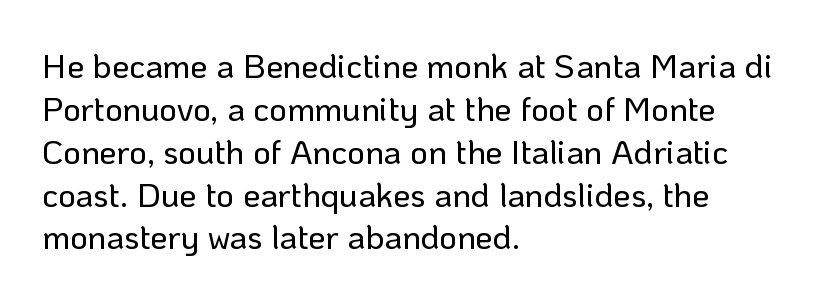
The image shows 34 px sans-serif type, upright; set left-aligned, normal line spacing (1.26x), normal letter spacing, not underlined; low stroke contrast and a medium x-height.
